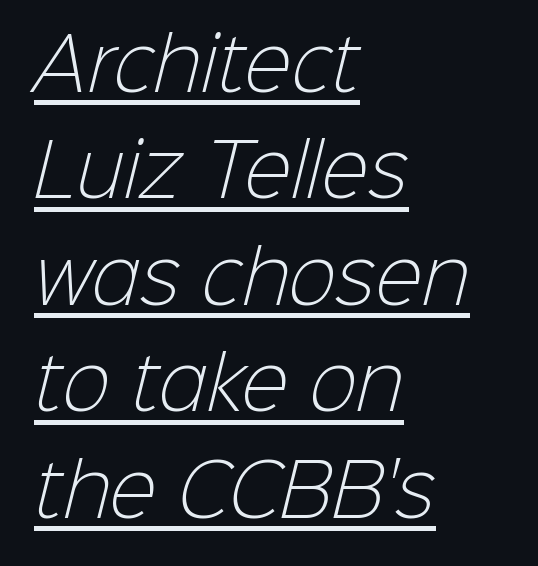
{"serif": "no", "bold": "no", "weight": "light", "width": "normal", "stroke_contrast": "low", "x_height": "medium", "monospaced": "no", "underline": "yes", "align": "left", "line_spacing": "normal", "line_spacing_ratio": 1.5, "letter_spacing": "normal", "letter_spacing_em": 0.0, "glyph_px": 71}
